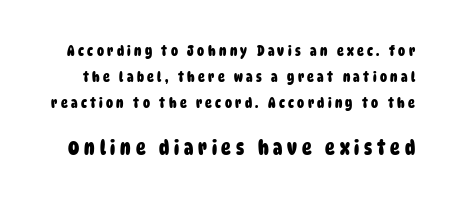
Descender tails drop into unmarked territory. The sample has been set heavy, in full bold. Look at the tracking — it's clearly loosened, letters drifting apart. Typesetter's note — lower block bumped up in size, upper block left smaller.
